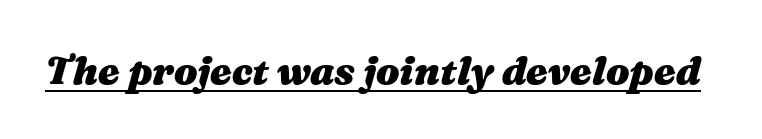
Q: Is the text bold? A: Yes.
Q: Is the text italic (slanted)? A: Yes, it leans right by about 16 degrees.
Q: Is the text underlined? A: Yes.
Q: Is the spacing between letters normal or unusually wide? A: Normal.
Q: Width (condensed, normal, or wide)? A: Wide.
Q: Stroke contrast? A: Medium.
Q: x-height? A: Medium.
Q: Monospaced? A: No.
